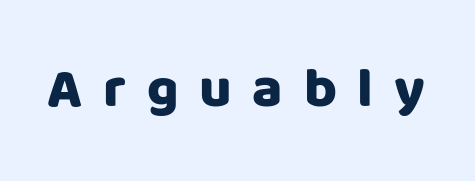
This sample uses an upright cut, with every glyph sitting square on the baseline. This sample has the flowing, uneven cadence of proportional lettering. Compared with typical body copy, the letter spacing here is much looser. To sum up the face: it is a sans, with no serifs. Each row of text sits above clean, open space.
